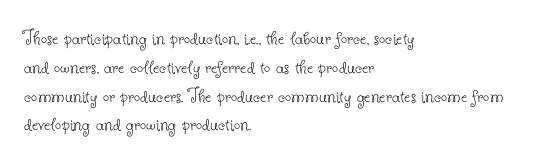
Q: Is the text bold? A: No.
Q: Is the text italic (slanted)? A: No, it is upright.
Q: Is the text underlined? A: No.
Q: How is the paragraph aligned? A: Left-aligned.
Q: Is the spacing between letters normal or unusually wide? A: Normal.
Q: Is the spacing between lines tight, normal or loose? A: Normal.
